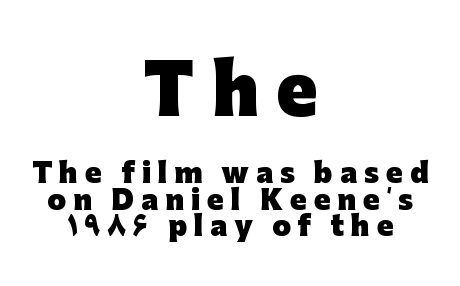
The image shows 67 px heavy sans-serif type, upright; set centered, tight line spacing (0.99x), unusually wide letter spacing (+0.26 em), not underlined; the first (top) block is 2.48x larger; low stroke contrast and a medium x-height.
